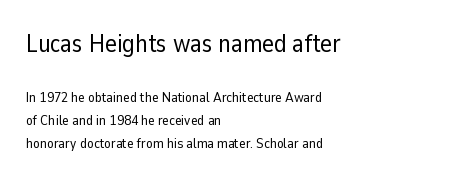
Q: Is the text bold? A: No.
Q: Is the text italic (slanted)? A: No, it is upright.
Q: Is the text underlined? A: No.
Q: How is the paragraph aligned? A: Left-aligned.
Q: Is the spacing between letters normal or unusually wide? A: Normal.
Q: Is the spacing between lines tight, normal or loose? A: Normal.
Q: Which block of text is set in a larger size, the first (top) or the second (bottom)? A: The first (top) one.
